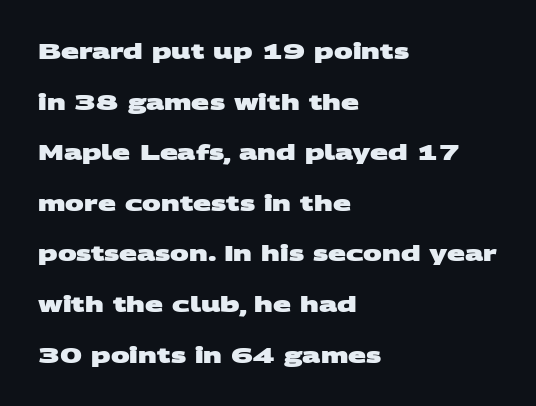
{"bold": "yes", "underline": "no", "align": "left", "line_spacing": "loose", "line_spacing_ratio": 2.41, "letter_spacing": "normal", "letter_spacing_em": 0.0, "glyph_px": 21}
